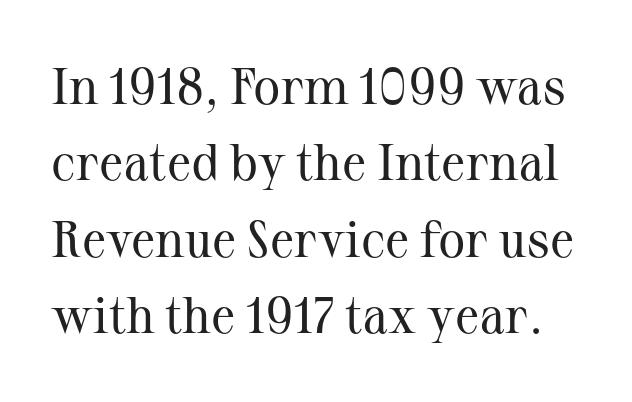
Do the characters align in a grid? No, the font is proportional. The words here are not underlined. Each stroke keeps to a modest, everyday thickness or less. How would I describe the line gaps? Plain and ordinary. Is this a sans? No — the strokes have serifs. Default kerning and tracking; the words read as compact shapes.
